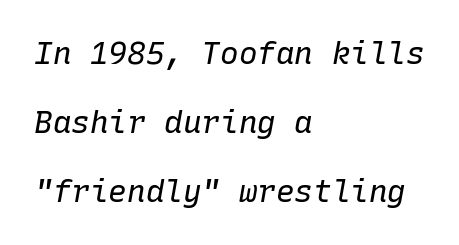
The image shows 31 px regular-weight type, italic (leaning right), monospaced; set left-aligned, loose line spacing (2.23x), normal letter spacing, not underlined; low stroke contrast and a medium x-height.
